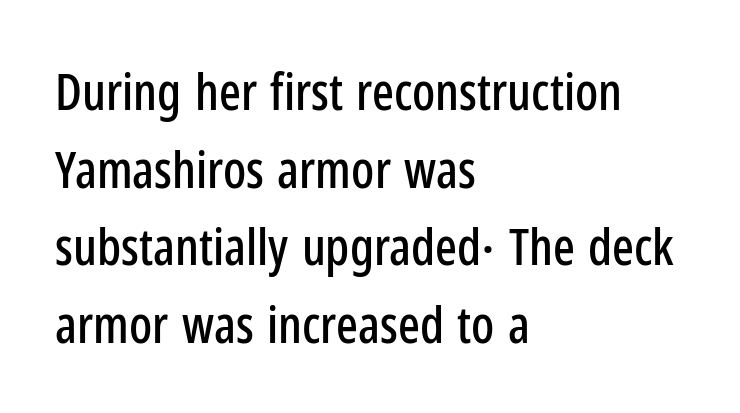
{"serif": "no", "italic": "no", "width": "condensed", "stroke_contrast": "low", "x_height": "medium", "monospaced": "no", "underline": "no", "align": "left", "line_spacing": "normal", "line_spacing_ratio": 1.52, "letter_spacing": "normal", "letter_spacing_em": 0.0, "glyph_px": 51}
